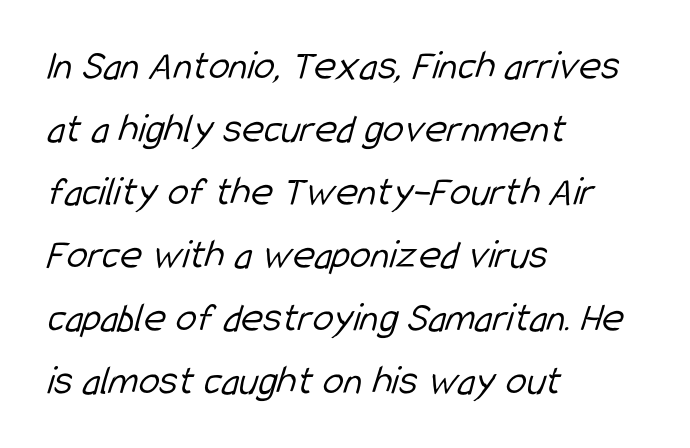
{"serif": "no", "bold": "no", "weight": "light", "width": "condensed", "stroke_contrast": "low", "x_height": "medium", "monospaced": "no", "underline": "no", "align": "left", "line_spacing": "normal", "line_spacing_ratio": 1.5, "letter_spacing": "normal", "letter_spacing_em": 0.0, "glyph_px": 42}
